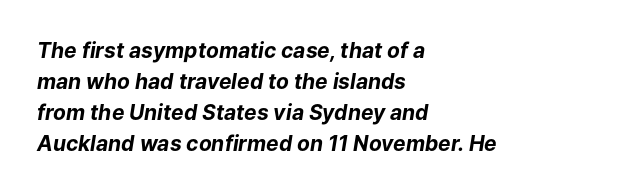
Q: Is the text bold? A: Yes.
Q: Is the text italic (slanted)? A: Yes, it leans right by about 9 degrees.
Q: Is the text underlined? A: No.
Q: How is the paragraph aligned? A: Left-aligned.
Q: Is the spacing between letters normal or unusually wide? A: Normal.
Q: Is the spacing between lines tight, normal or loose? A: Normal.
